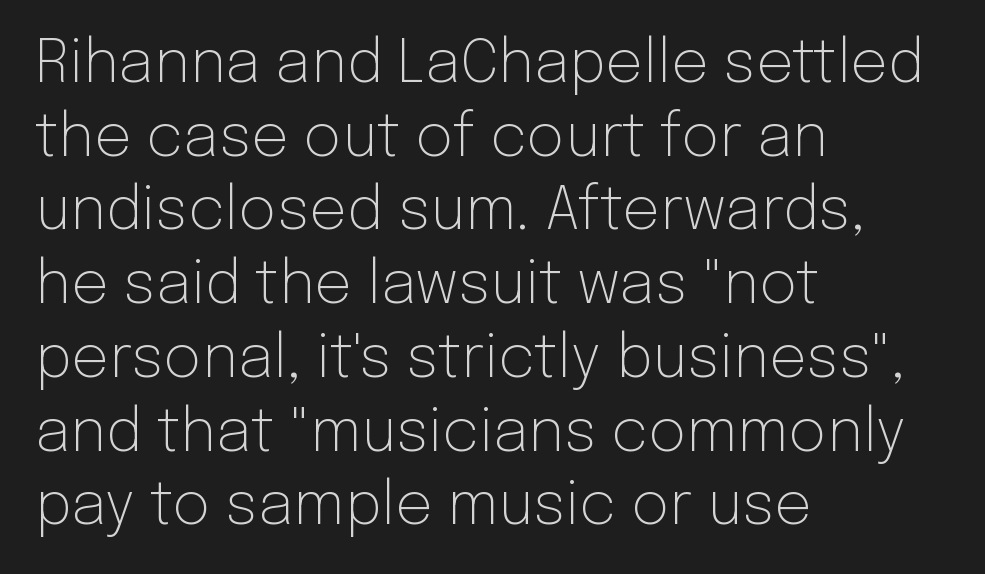
Nope, not italic — everything's standing straight. The tracking reads as untouched default to a designer's eye. A typesetter would call this leading conventional body-copy spacing. Are there feet on the stems? There aren't — it's a sans. The face used here is proportionally spaced, like ordinary book or web type. Heaviness? Minimal to ordinary, like unemphasized prose.
